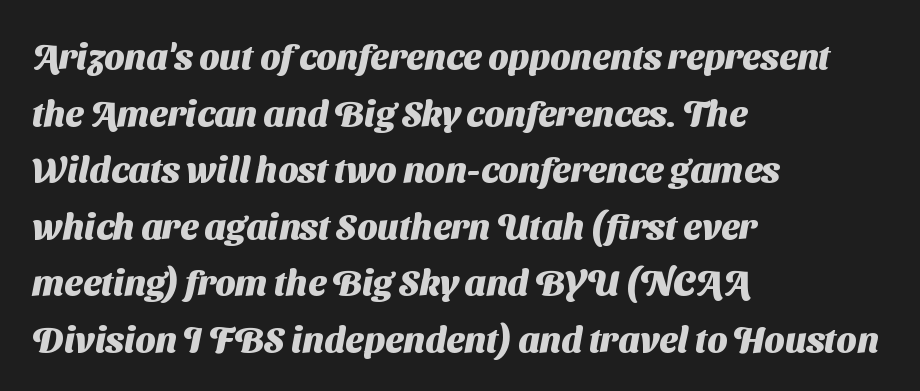
The image shows 36 px heavy sans-serif type; set left-aligned, normal line spacing (1.57x), normal letter spacing, not underlined; medium stroke contrast and a medium x-height.
